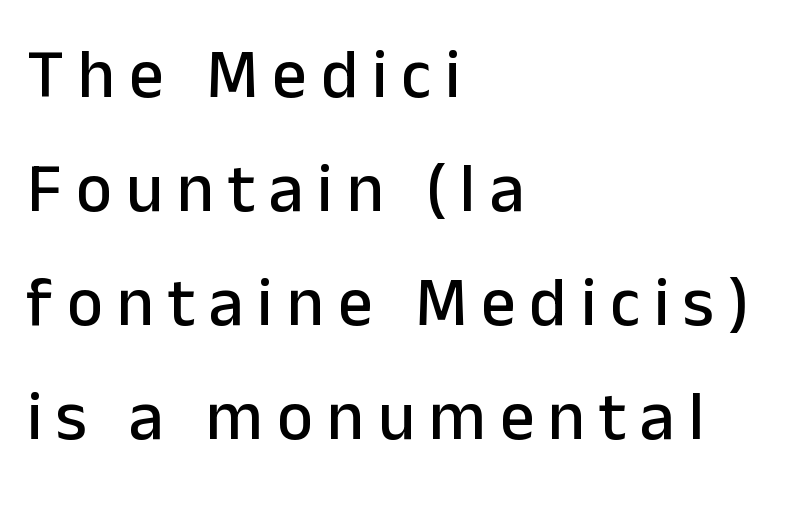
{"serif": "no", "italic": "no", "width": "normal", "stroke_contrast": "low", "x_height": "medium", "monospaced": "no", "underline": "no", "align": "left", "line_spacing": "normal", "line_spacing_ratio": 1.65, "letter_spacing": "wide", "letter_spacing_em": 0.2, "glyph_px": 69}
